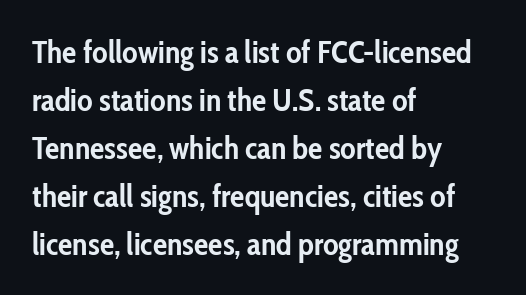
{"serif": "no", "italic": "no", "bold": "yes", "weight": "semibold", "width": "condensed", "stroke_contrast": "low", "x_height": "medium", "monospaced": "no", "underline": "no", "align": "left", "line_spacing": "normal", "line_spacing_ratio": 1.5, "letter_spacing": "normal", "letter_spacing_em": 0.0, "glyph_px": 32}
